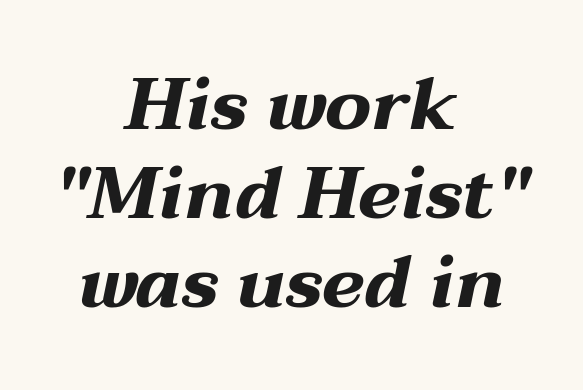
{"italic": "yes", "lean": "right", "slant_degrees": 12, "bold": "yes", "weight": "bold", "width": "wide", "stroke_contrast": "medium", "x_height": "medium", "monospaced": "no", "underline": "no", "align": "center", "line_spacing_ratio": 1.22, "letter_spacing": "normal", "letter_spacing_em": 0.0, "glyph_px": 73}
